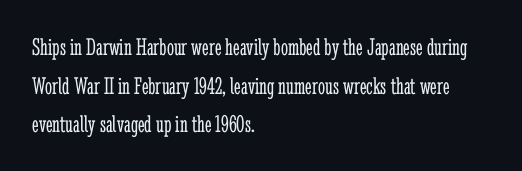
Notice how descenders clear the ascenders below comfortably — that's standard leading. Posture: vertical. Letter spacing: default. This rendering uses left alignment, leaving the right contour irregular.
